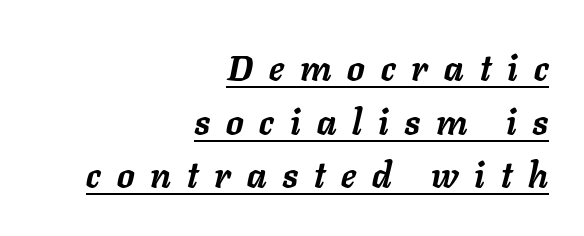
In designer terms, the underline attribute is active on this setting. The paragraph shown leans on its right margin. These words are printed bold, with thick strokes throughout. The tracking reads as deliberately expanded to a designer's eye.
